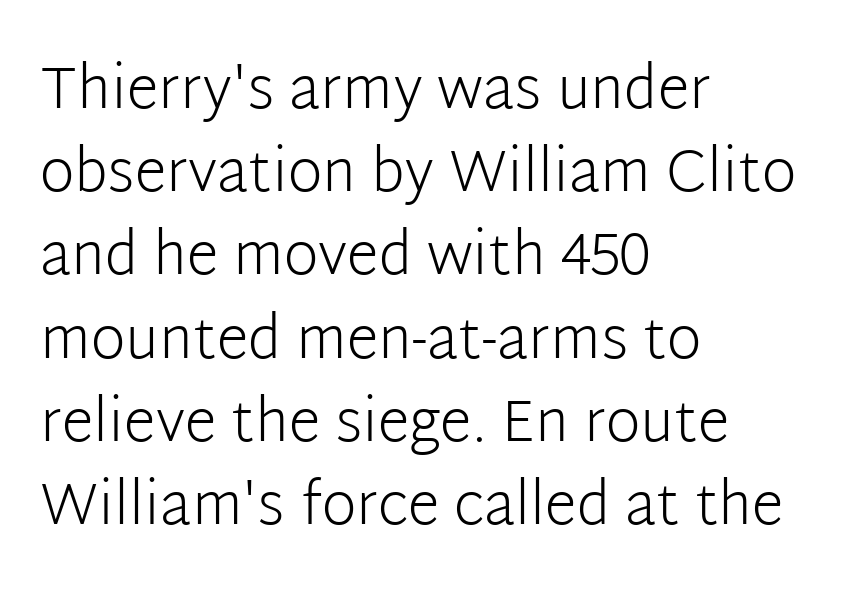
The image shows 59 px light sans-serif type, upright; set left-aligned, normal line spacing (1.41x), normal letter spacing, not underlined; low stroke contrast and a medium x-height.
